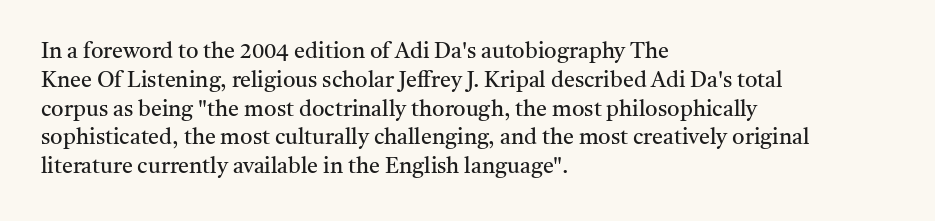
No extra ink here — the face is not bold. The ragged edge is on the right, which tells us the setting is flush left. Decoration check: the copy has no underline. Between one letter and the next there's only the usual sliver of space. No italicization has been applied; the sample stays upright. Successive baselines arrive at the customary interval.
